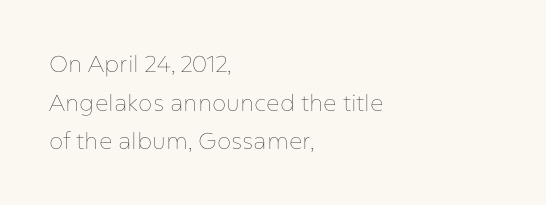
The image shows 23 px text type, upright; set left-aligned, normal line spacing (1.68x), normal letter spacing, not underlined.
